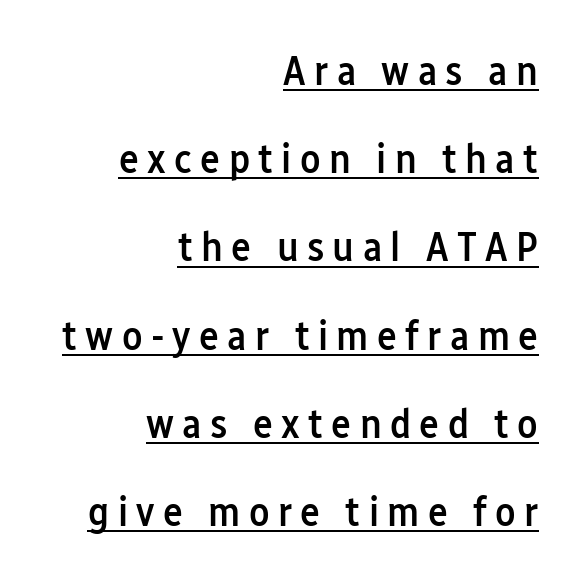
Q: Is the text bold? A: Semi-bold.
Q: Is the text italic (slanted)? A: No, it is upright.
Q: Is the typeface a serif or a sans-serif typeface? A: Sans-serif.
Q: Is the text underlined? A: Yes.
Q: How is the paragraph aligned? A: Right-aligned.
Q: Is the spacing between letters normal or unusually wide? A: Unusually wide.
Q: Is the spacing between lines tight, normal or loose? A: Loose.
Q: Width (condensed, normal, or wide)? A: Condensed.
Q: Stroke contrast? A: Low.
Q: x-height? A: Medium.
Q: Monospaced? A: No.
